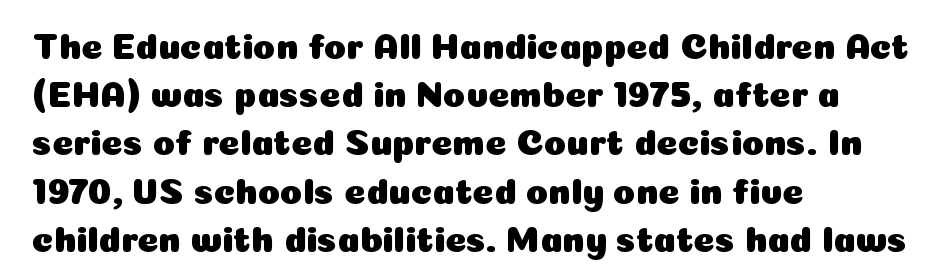
The image shows 36 px sans-serif type, upright; set left-aligned, normal line spacing (1.34x), normal letter spacing, not underlined; low stroke contrast and a medium x-height.
